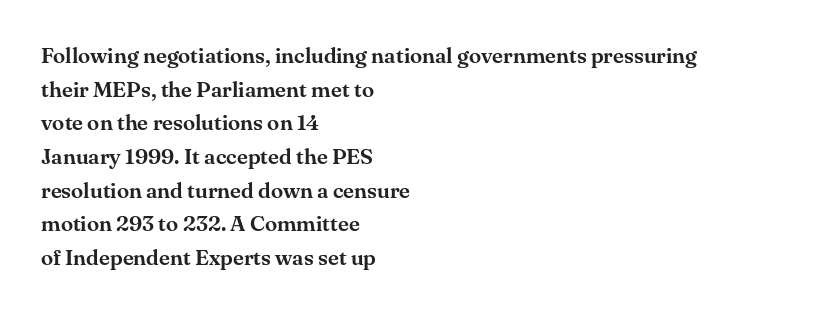
Q: Is the text italic (slanted)? A: No, it is upright.
Q: Is the text underlined? A: No.
Q: How is the paragraph aligned? A: Left-aligned.
Q: Is the spacing between letters normal or unusually wide? A: Normal.
Q: Is the spacing between lines tight, normal or loose? A: Normal.
